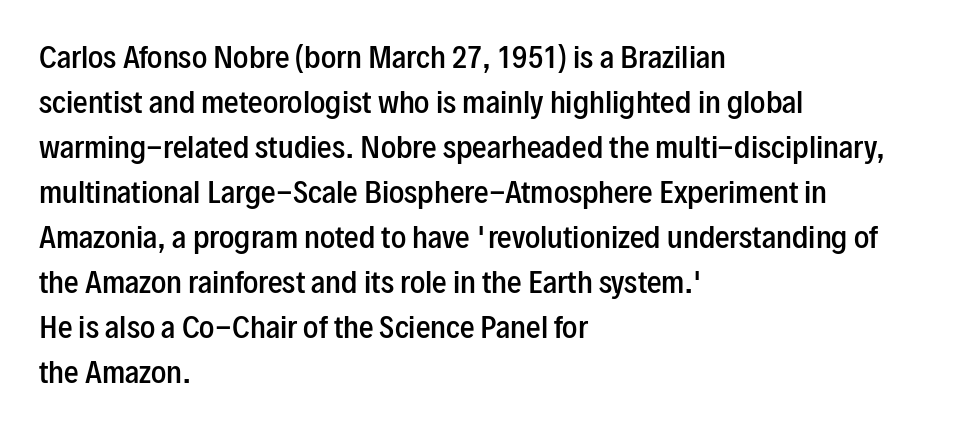
Q: Is the text bold? A: Semi-bold.
Q: Is the text italic (slanted)? A: No, it is upright.
Q: Is the typeface a serif or a sans-serif typeface? A: Sans-serif.
Q: Is the text underlined? A: No.
Q: How is the paragraph aligned? A: Left-aligned.
Q: Is the spacing between letters normal or unusually wide? A: Normal.
Q: Is the spacing between lines tight, normal or loose? A: Normal.
Q: Width (condensed, normal, or wide)? A: Condensed.
Q: Stroke contrast? A: Low.
Q: x-height? A: Medium.
Q: Monospaced? A: No.
